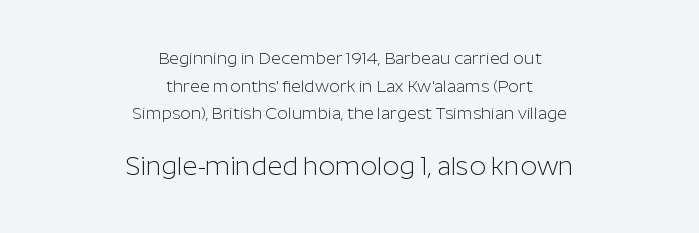
The baseline area is clear. Horizontal alignment here is central, giving a formal, balanced look. Caption: upper text group reduced, lower text group enlarged. Vertical strokes here are truly vertical. This reads as an unemphasized weight, regular at the heaviest. The vertical gap from one line to the next is medium.
